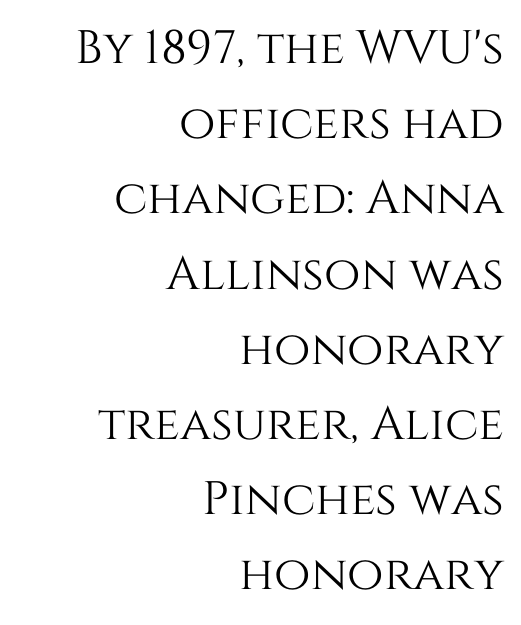
Plain, unruled lines of type. Compared with typical paragraphs, the rows here are spaced about the same. The rendering uses natural spacing where letterforms have individual widths. Vertical strokes here are truly vertical. Leftover space on each line is placed entirely before the opening word. The face used here is rendered with its standard letterfit.
